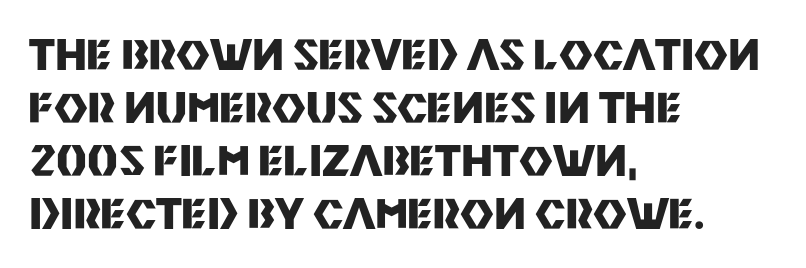
Weight check: bold — yes, fully. The letters advance in unequal steps, a hallmark of proportional type. Unlike italic type, these characters show no tilt at all. Typographically, this falls in the sans-serif category. The designer left line spacing at the default. Standard letterfit; no display-style spreading of the glyphs.
